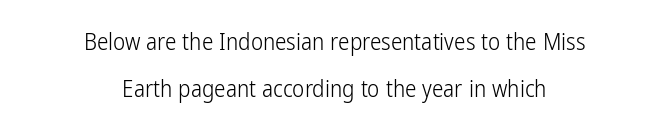
Italic? Not at all — the glyphs are vertical. Spacing between characters is what you'd get straight out of the box. Just letters on the line, the space beneath them empty. Does the copy run flush right? No — it is centered line by line.
